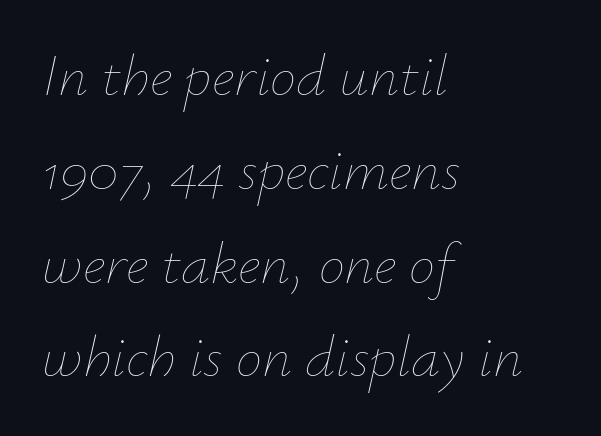
{"italic": "yes", "lean": "right", "slant_degrees": 12, "bold": "no", "weight": "thin", "width": "normal", "stroke_contrast": "low", "x_height": "small", "monospaced": "no", "underline": "no", "align": "left", "line_spacing": "normal", "line_spacing_ratio": 1.59, "letter_spacing": "normal", "letter_spacing_em": 0.0, "glyph_px": 59}
